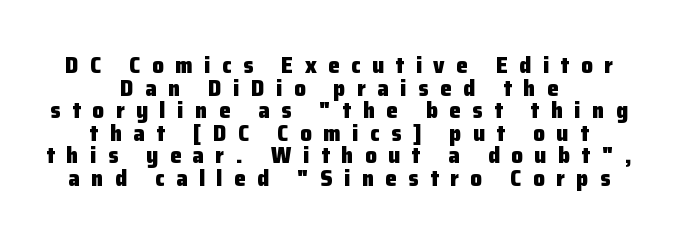
{"italic": "no", "bold": "yes", "underline": "no", "align": "center", "line_spacing": "tight", "line_spacing_ratio": 0.98, "letter_spacing": "wide", "letter_spacing_em": 0.5, "glyph_px": 23}
